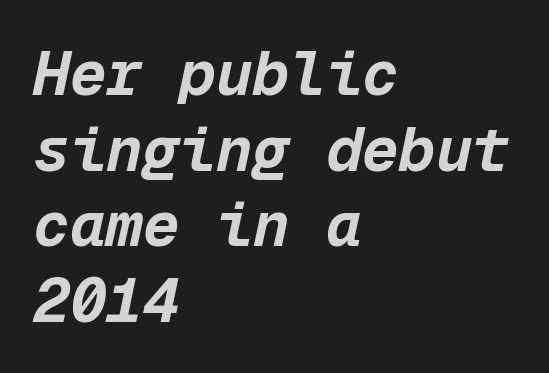
Monospaced: the letters line up in strict vertical columns. Bare-footed words on every line. Between one letter and the next there's only the usual sliver of space. The lettering tilts uniformly, giving the passage an italic look. Heavy, bold letterforms. Reading down the block, your eye returns to a fixed left position each line.
